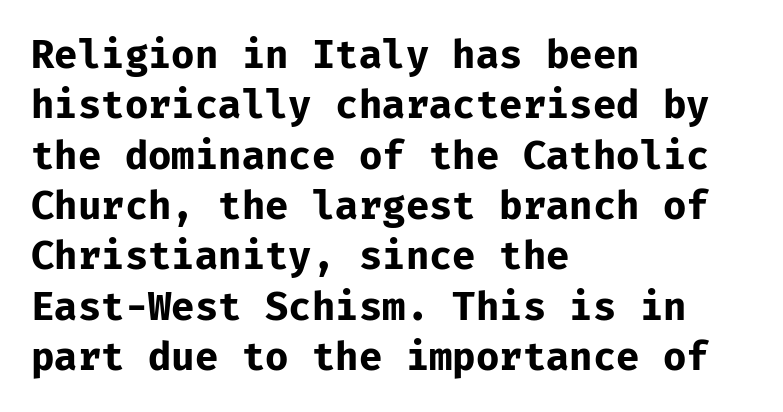
The image shows 39 px bold sans-serif type, upright, monospaced; set left-aligned, normal line spacing (1.29x), normal letter spacing, not underlined; low stroke contrast and a medium x-height.
